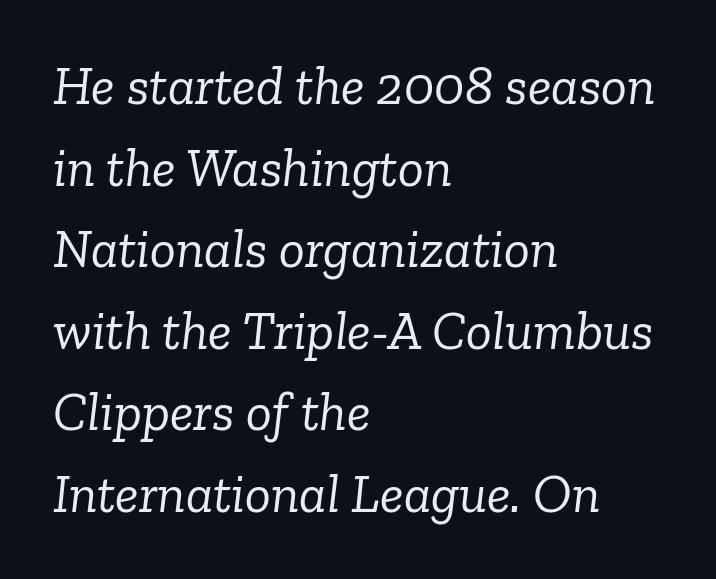
Q: Is the text bold? A: No.
Q: Is the text italic (slanted)? A: Yes, it leans right by about 6 degrees.
Q: Is the typeface a serif or a sans-serif typeface? A: Serif.
Q: Is the text underlined? A: No.
Q: How is the paragraph aligned? A: Left-aligned.
Q: Is the spacing between letters normal or unusually wide? A: Normal.
Q: Is the spacing between lines tight, normal or loose? A: Normal.
Q: Width (condensed, normal, or wide)? A: Normal.
Q: Stroke contrast? A: Low.
Q: x-height? A: Medium.
Q: Monospaced? A: No.
